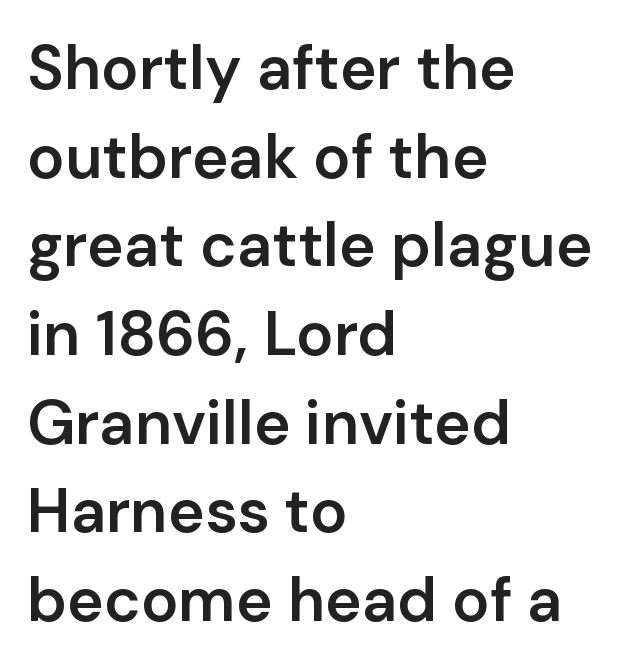
{"serif": "no", "italic": "no", "bold": "semi", "weight": "semibold", "width": "normal", "stroke_contrast": "low", "x_height": "medium", "monospaced": "no", "underline": "no", "align": "left", "line_spacing": "normal", "line_spacing_ratio": 1.43, "letter_spacing": "normal", "letter_spacing_em": 0.0, "glyph_px": 62}
